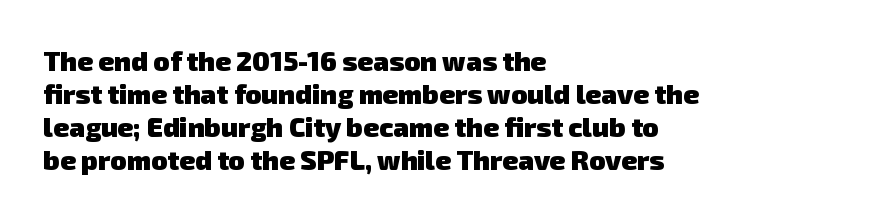
{"bold": "yes", "underline": "no", "align": "left", "line_spacing_ratio": 1.22, "letter_spacing": "normal", "letter_spacing_em": 0.0, "glyph_px": 27}
